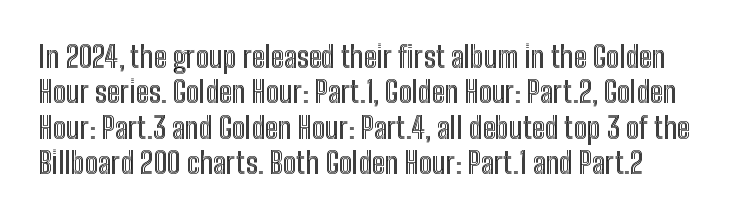
{"italic": "no", "width": "condensed", "x_height": "medium", "monospaced": "no", "underline": "no", "line_spacing_ratio": 1.22, "letter_spacing": "normal", "letter_spacing_em": 0.0, "glyph_px": 29}
